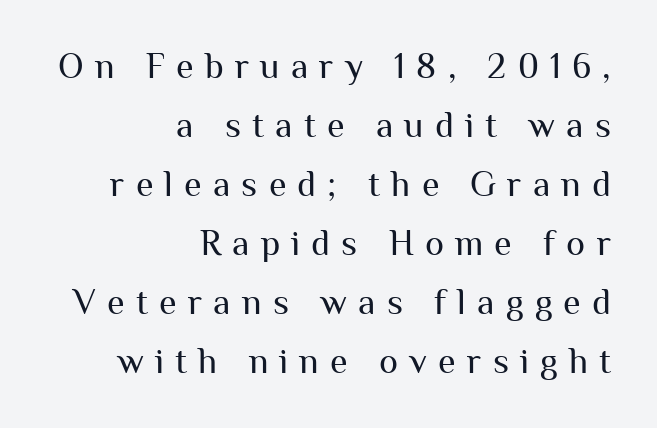
Q: Is the text bold? A: No.
Q: Is the text italic (slanted)? A: No, it is upright.
Q: Is the typeface a serif or a sans-serif typeface? A: Sans-serif.
Q: Is the text underlined? A: No.
Q: How is the paragraph aligned? A: Right-aligned.
Q: Is the spacing between letters normal or unusually wide? A: Unusually wide.
Q: Is the spacing between lines tight, normal or loose? A: Normal.
Q: Width (condensed, normal, or wide)? A: Normal.
Q: Stroke contrast? A: Medium.
Q: x-height? A: Medium.
Q: Monospaced? A: No.
